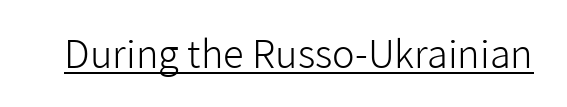
Rendered with straight, roman letterforms. Caption: face not bold, strokes unweighted. Somebody hit Ctrl+U on this one — the words are underlined. This sample uses plain, unmodified letter spacing. The face used here is proportionally spaced, like ordinary book or web type. The text was rendered using a sans face with plain stroke endings.
